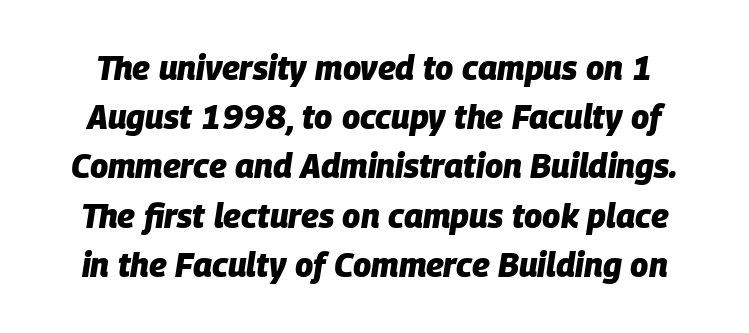
Students, note that the glyphs here touch the page at normal intervals. There's an unmistakable incline to the writing here. The words here are not underlined. The lines sit at an ordinary, default distance from one another.
